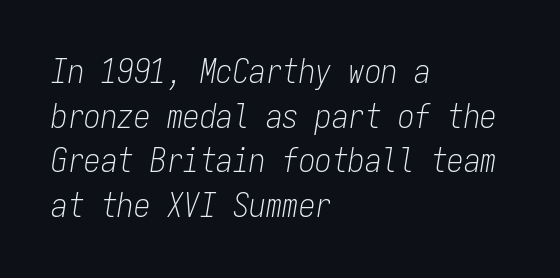
Q: Is the text bold? A: No.
Q: Is the text italic (slanted)? A: Yes, it leans right by about 9 degrees.
Q: Is the text underlined? A: No.
Q: How is the paragraph aligned? A: Left-aligned.
Q: Is the spacing between letters normal or unusually wide? A: Normal.
Q: Is the spacing between lines tight, normal or loose? A: Normal.
Q: Width (condensed, normal, or wide)? A: Condensed.
Q: Stroke contrast? A: Low.
Q: x-height? A: Medium.
Q: Monospaced? A: Yes.
